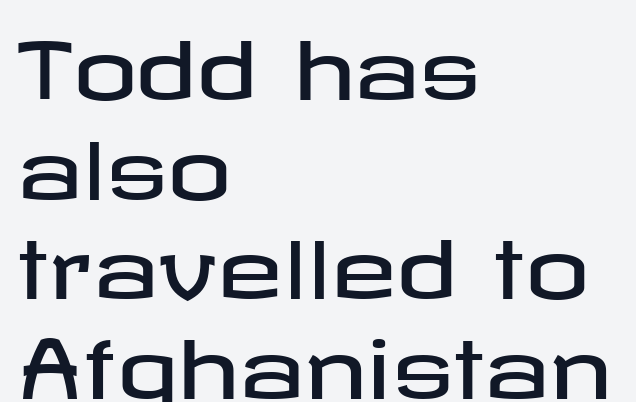
{"serif": "no", "italic": "no", "width": "wide", "stroke_contrast": "low", "x_height": "medium", "underline": "no", "align": "left", "line_spacing": "normal", "line_spacing_ratio": 1.26, "letter_spacing": "normal", "letter_spacing_em": 0.0, "glyph_px": 79}
